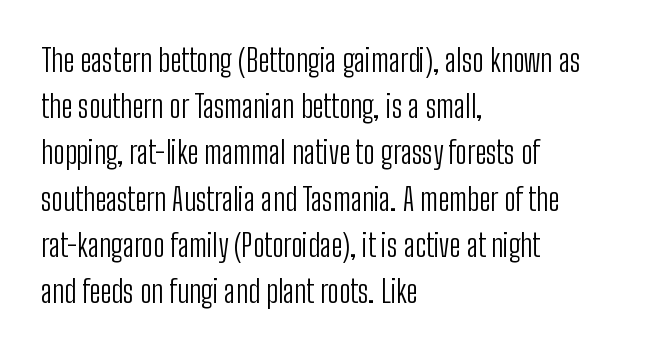
Q: Is the text bold? A: No.
Q: Is the text italic (slanted)? A: No, it is upright.
Q: Is the typeface a serif or a sans-serif typeface? A: Sans-serif.
Q: Is the text underlined? A: No.
Q: How is the paragraph aligned? A: Left-aligned.
Q: Is the spacing between letters normal or unusually wide? A: Normal.
Q: Is the spacing between lines tight, normal or loose? A: Normal.
Q: Width (condensed, normal, or wide)? A: Condensed.
Q: Stroke contrast? A: Low.
Q: x-height? A: Medium.
Q: Monospaced? A: No.
